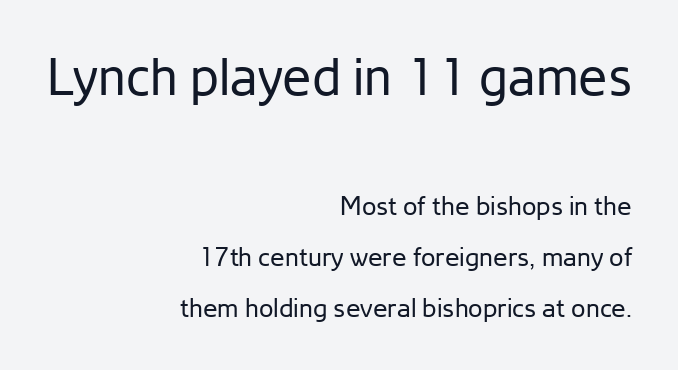
{"serif": "no", "italic": "no", "bold": "no", "weight": "regular", "width": "normal", "stroke_contrast": "low", "x_height": "medium", "monospaced": "no", "underline": "no", "align": "right", "line_spacing": "loose", "line_spacing_ratio": 1.97, "letter_spacing": "normal", "letter_spacing_em": 0.0, "larger_block": "first", "size_ratio": 2.0, "glyph_px": 52}
